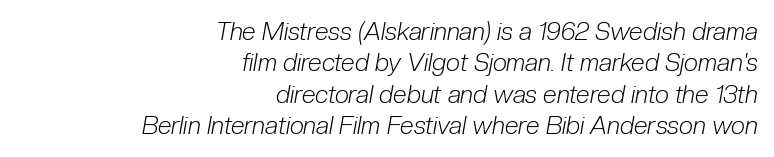
Q: Is the text bold? A: No.
Q: Is the text italic (slanted)? A: Yes, it leans right by about 10 degrees.
Q: Is the text underlined? A: No.
Q: How is the paragraph aligned? A: Right-aligned.
Q: Is the spacing between letters normal or unusually wide? A: Normal.
Q: Is the spacing between lines tight, normal or loose? A: Normal.
